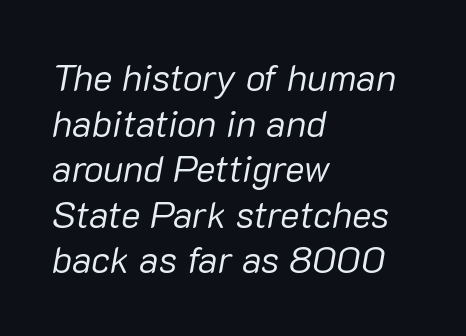
{"italic": "yes", "lean": "right", "slant_degrees": 10, "bold": "no", "weight": "regular", "width": "normal", "stroke_contrast": "low", "x_height": "medium", "monospaced": "no", "underline": "no", "align": "left", "line_spacing_ratio": 1.23, "letter_spacing": "normal", "letter_spacing_em": 0.0, "glyph_px": 37}
